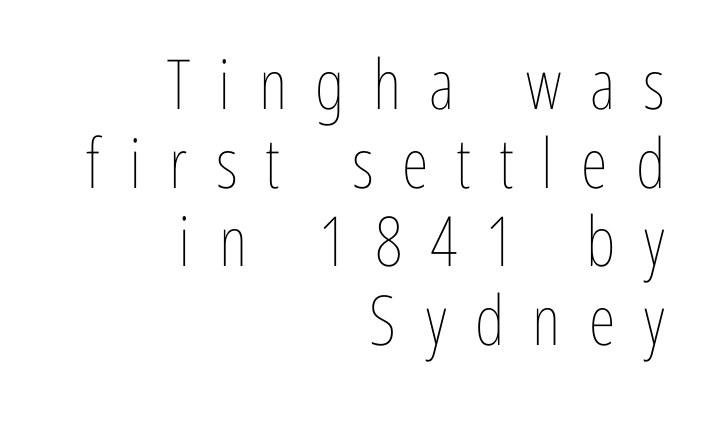
{"italic": "no", "bold": "no", "weight": "thin", "width": "condensed", "stroke_contrast": "low", "x_height": "medium", "monospaced": "no", "underline": "no", "align": "right", "line_spacing": "tight", "line_spacing_ratio": 1.14, "letter_spacing": "wide", "letter_spacing_em": 0.41, "glyph_px": 69}
